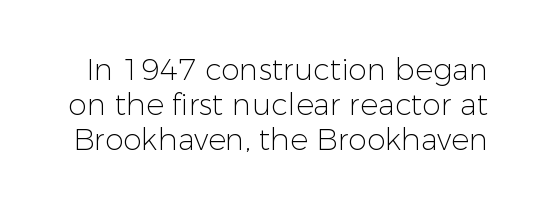
Q: Is the text bold? A: No.
Q: Is the text italic (slanted)? A: No, it is upright.
Q: Is the typeface a serif or a sans-serif typeface? A: Sans-serif.
Q: Is the text underlined? A: No.
Q: Is the spacing between letters normal or unusually wide? A: Normal.
Q: Width (condensed, normal, or wide)? A: Normal.
Q: Stroke contrast? A: Low.
Q: x-height? A: Medium.
Q: Monospaced? A: No.
